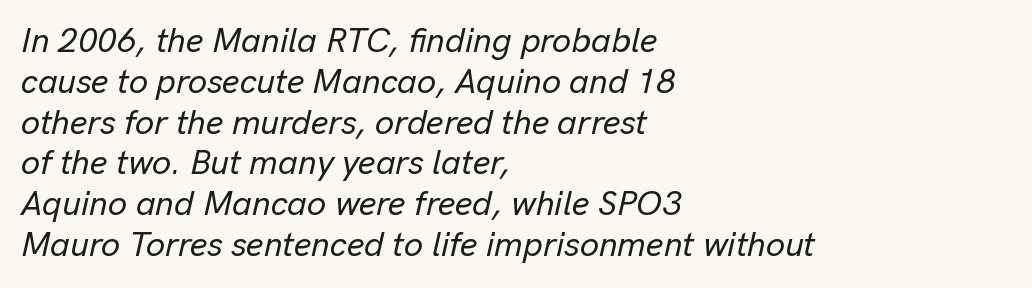
The image shows 34 px text type, italic (leaning right); set left-aligned, line spacing 1.2x, normal letter spacing, not underlined; low stroke contrast and a medium x-height.
